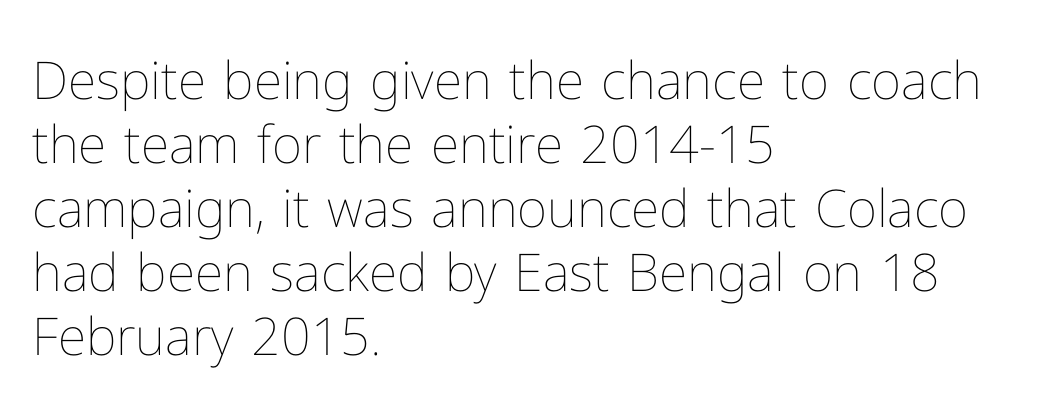
Q: Is the text bold? A: No.
Q: Is the text italic (slanted)? A: No, it is upright.
Q: Is the text underlined? A: No.
Q: How is the paragraph aligned? A: Left-aligned.
Q: Is the spacing between letters normal or unusually wide? A: Normal.
Q: Width (condensed, normal, or wide)? A: Normal.
Q: Stroke contrast? A: Low.
Q: x-height? A: Medium.
Q: Monospaced? A: No.
